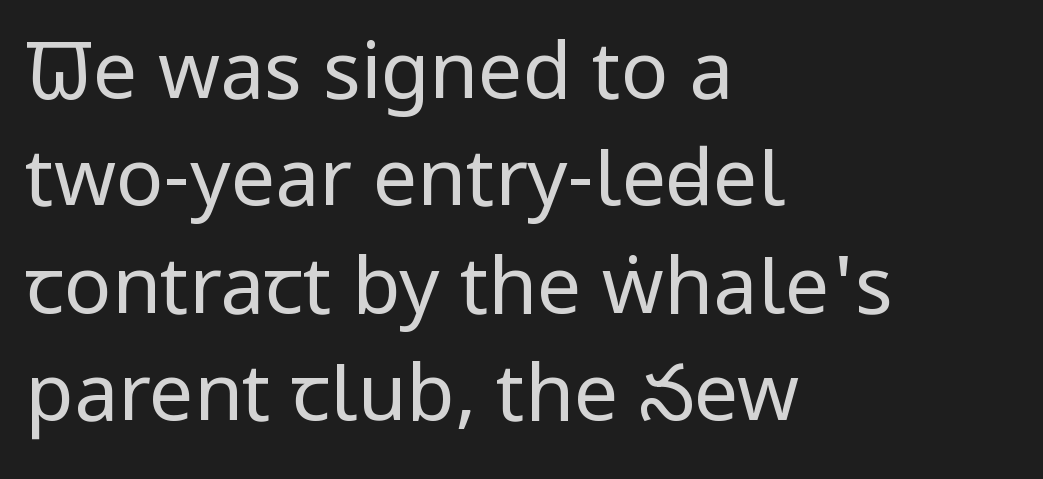
{"serif": "no", "italic": "no", "bold": "no", "weight": "regular", "width": "condensed", "stroke_contrast": "low", "x_height": "large", "monospaced": "no", "underline": "no", "align": "left", "line_spacing": "normal", "line_spacing_ratio": 1.36, "letter_spacing": "normal", "letter_spacing_em": 0.0, "glyph_px": 79}
